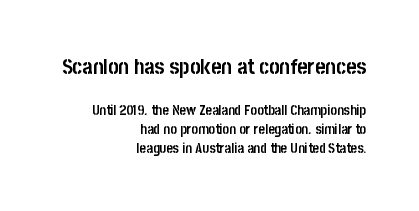
{"italic": "no", "bold": "yes", "underline": "no", "align": "right", "line_spacing": "normal", "line_spacing_ratio": 1.36, "letter_spacing": "normal", "letter_spacing_em": 0.0, "larger_block": "first", "size_ratio": 1.57, "glyph_px": 22}
